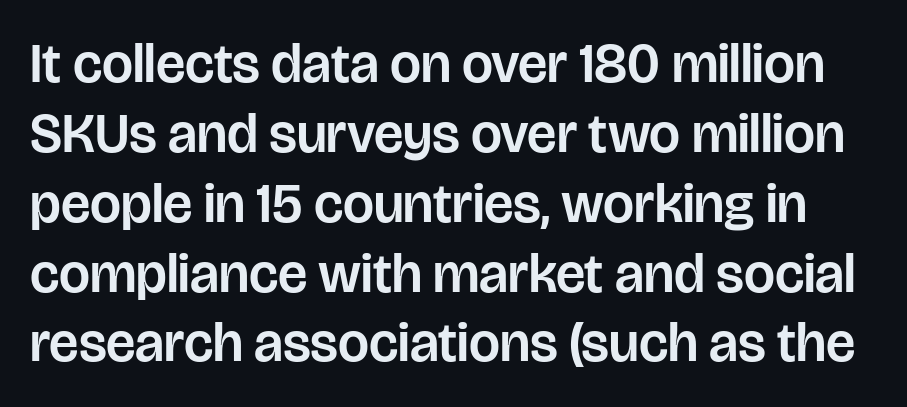
When letters stand straight like this, we call the style roman or upright. This rendering leaves character spacing at its baseline value. You can tell from the bare stems that sans-serif type was used. You could not count columns in this text — the font is proportionally spaced. Descenders hang freely into open space. Does the leading feel generous? No, just average.
